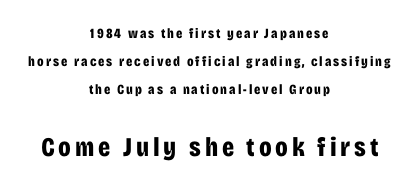
{"italic": "no", "bold": "yes", "underline": "no", "align": "center", "line_spacing": "loose", "line_spacing_ratio": 2.01, "larger_block": "second", "size_ratio": 1.93, "glyph_px": 27}
